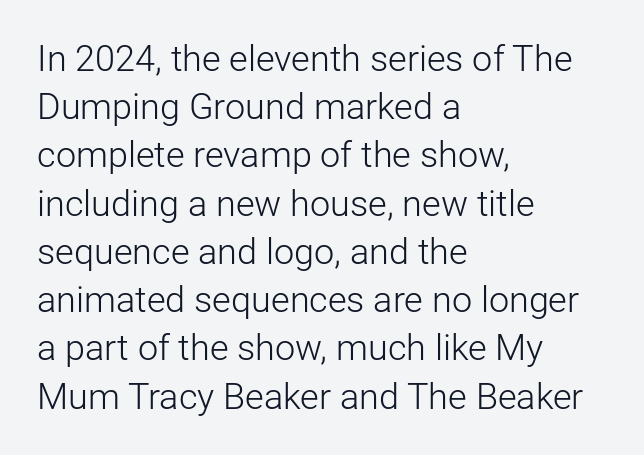
Q: Is the text bold? A: No.
Q: Is the text italic (slanted)? A: No, it is upright.
Q: Is the typeface a serif or a sans-serif typeface? A: Sans-serif.
Q: Is the text underlined? A: No.
Q: How is the paragraph aligned? A: Left-aligned.
Q: Is the spacing between letters normal or unusually wide? A: Normal.
Q: Is the spacing between lines tight, normal or loose? A: Normal.
Q: Width (condensed, normal, or wide)? A: Normal.
Q: Stroke contrast? A: Low.
Q: x-height? A: Medium.
Q: Monospaced? A: No.
